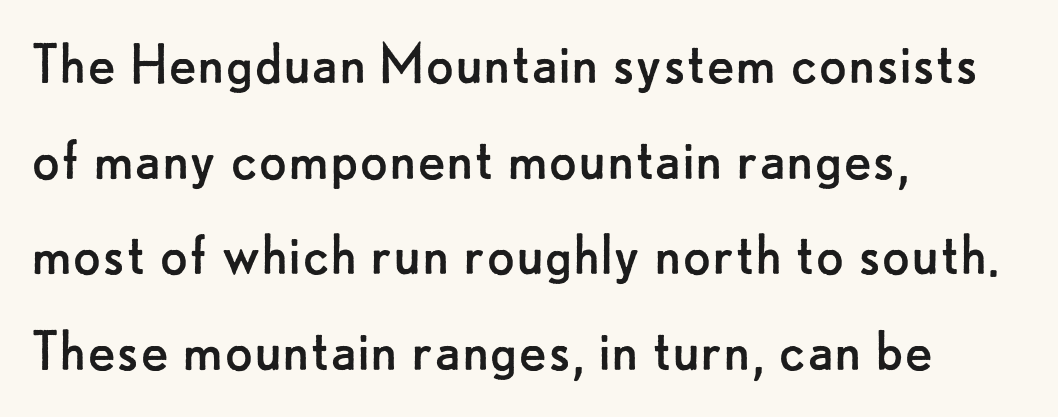
The image shows 66 px regular-weight sans-serif type, upright; set left-aligned, normal line spacing (1.45x), normal letter spacing, not underlined; low stroke contrast and a small x-height.
